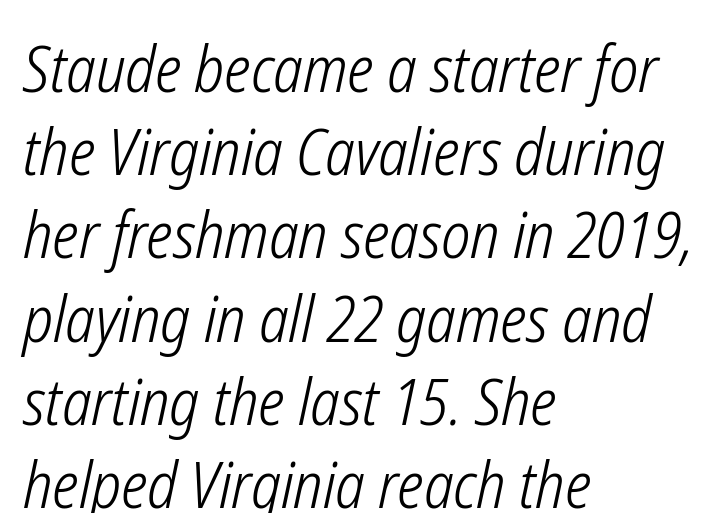
The image shows 64 px light, condensed type, italic (leaning right); set left-aligned, normal line spacing (1.3x), normal letter spacing, not underlined; low stroke contrast and a medium x-height.
